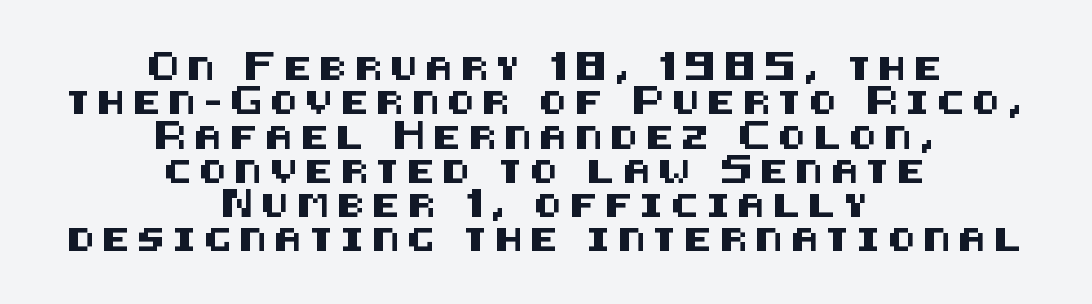
{"italic": "no", "underline": "no", "align": "center", "line_spacing": "normal", "line_spacing_ratio": 1.49, "letter_spacing": "wide", "letter_spacing_em": 0.34, "glyph_px": 23}
